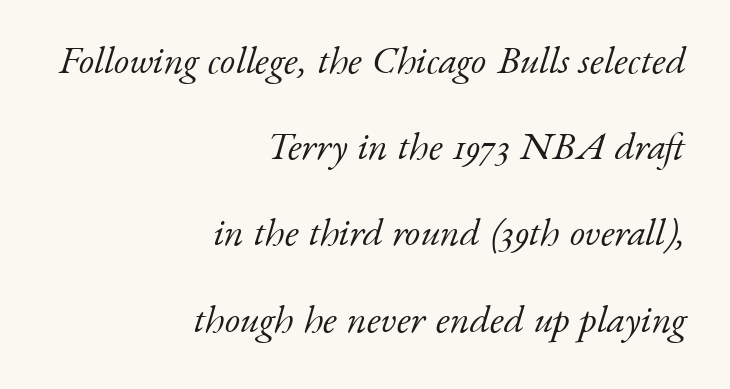
Honestly, there is no underline to notice here at all. Alignment: flush right. Vertically, the passage feels expansive, rows floating well apart. Examine the stroke ends and you'll spot serifs.
